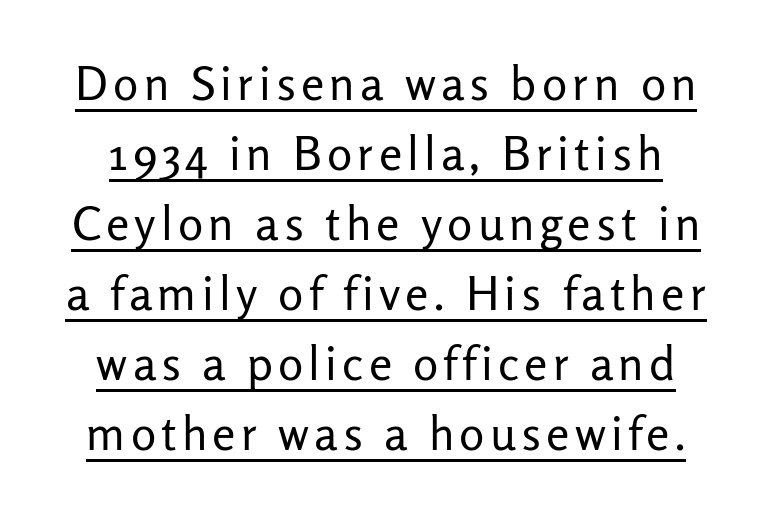
Q: Is the text bold? A: No.
Q: Is the text italic (slanted)? A: No, it is upright.
Q: Is the typeface a serif or a sans-serif typeface? A: Sans-serif.
Q: Is the text underlined? A: Yes.
Q: Is the spacing between lines tight, normal or loose? A: Normal.
Q: Width (condensed, normal, or wide)? A: Normal.
Q: Stroke contrast? A: Low.
Q: x-height? A: Medium.
Q: Monospaced? A: No.
